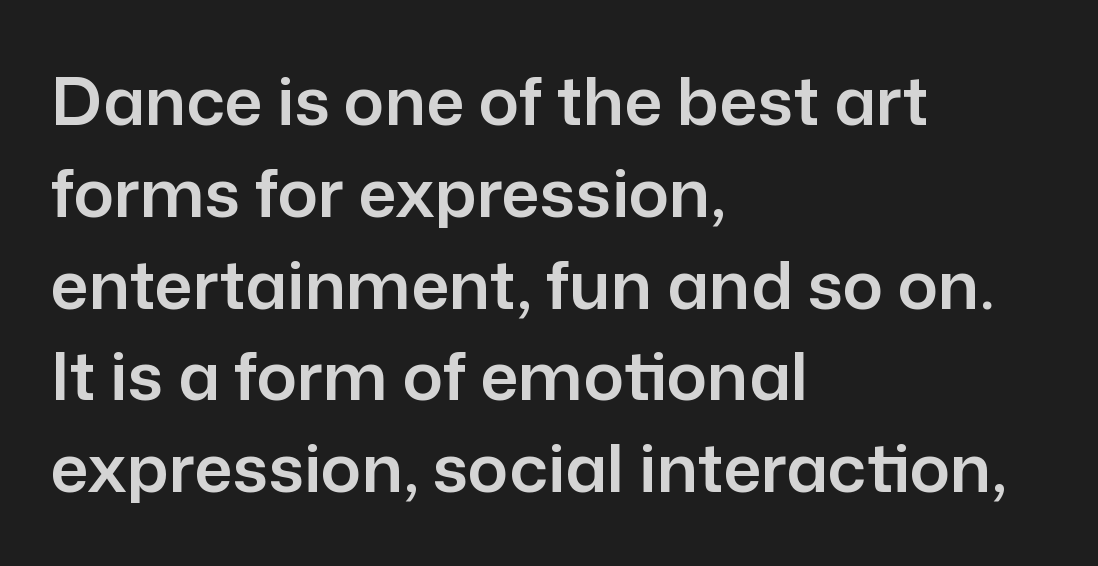
The image shows 67 px sans-serif type, upright; set left-aligned, normal line spacing (1.37x), normal letter spacing, not underlined; low stroke contrast and a medium x-height.
